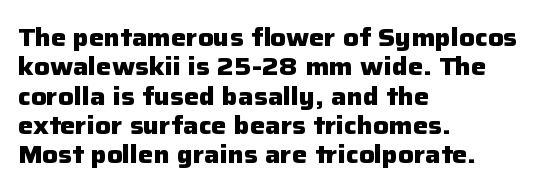
Q: Is the text bold? A: Yes.
Q: Is the text italic (slanted)? A: No, it is upright.
Q: Is the text underlined? A: No.
Q: How is the paragraph aligned? A: Left-aligned.
Q: Is the spacing between letters normal or unusually wide? A: Normal.
